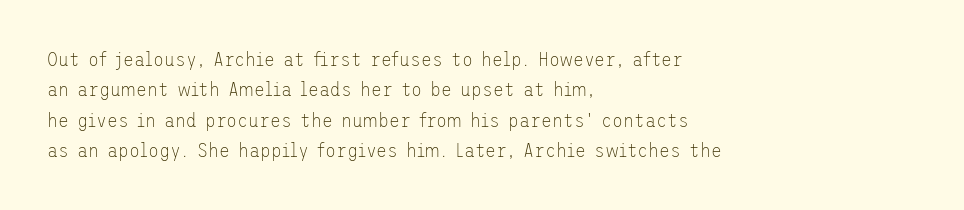
Q: Is the text bold? A: No.
Q: Is the text italic (slanted)? A: No, it is upright.
Q: Is the text underlined? A: No.
Q: How is the paragraph aligned? A: Left-aligned.
Q: Is the spacing between letters normal or unusually wide? A: Normal.
Q: Is the spacing between lines tight, normal or loose? A: Normal.
